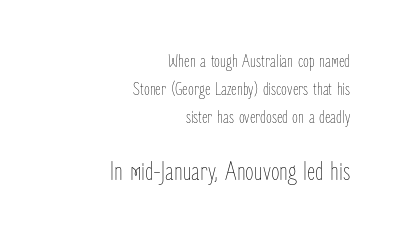
{"italic": "no", "bold": "no", "weight": "thin", "width": "condensed", "stroke_contrast": "low", "x_height": "medium", "monospaced": "no", "underline": "no", "align": "right", "line_spacing": "normal", "line_spacing_ratio": 1.47, "letter_spacing": "normal", "letter_spacing_em": 0.0, "larger_block": "second", "size_ratio": 1.47, "glyph_px": 28}
